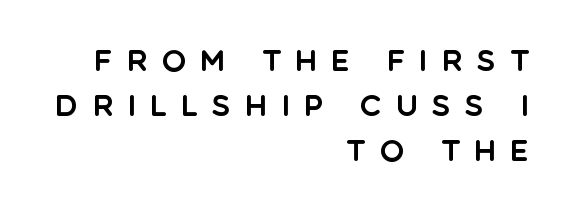
The image shows 29 px sans-serif type, upright; set right-aligned, normal line spacing (1.56x), unusually wide letter spacing (+0.49 em), not underlined; a large x-height.
